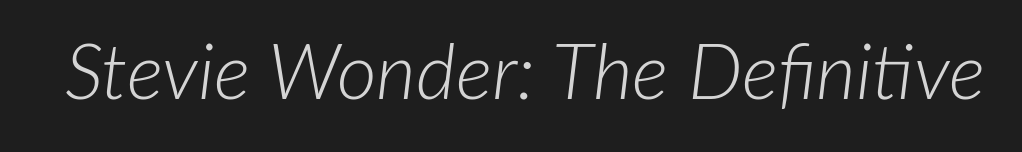
Q: Is the text bold? A: No.
Q: Is the text italic (slanted)? A: Yes, it leans right by about 7 degrees.
Q: Is the text underlined? A: No.
Q: Is the spacing between letters normal or unusually wide? A: Normal.
Q: Width (condensed, normal, or wide)? A: Normal.
Q: Stroke contrast? A: Low.
Q: x-height? A: Medium.
Q: Monospaced? A: No.
